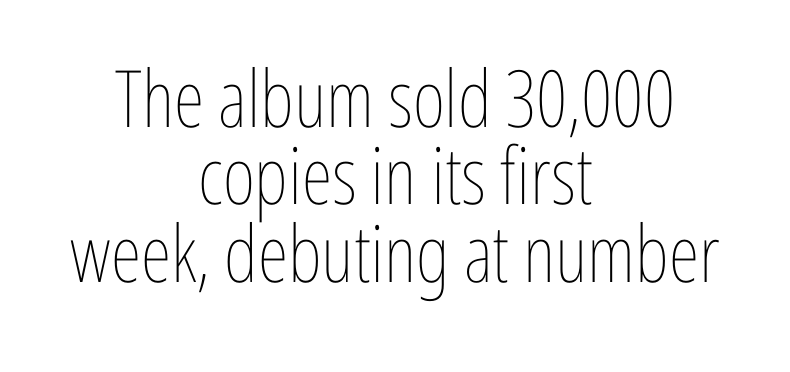
This reads as an unemphasized weight, regular at the heaviest. The passage is arranged like a title page — every line centered. The type sits square on the baseline with zero lean. This rendering leaves character spacing at its baseline value. What's the leading like? Squeezed, with rows nearly overlapping.
